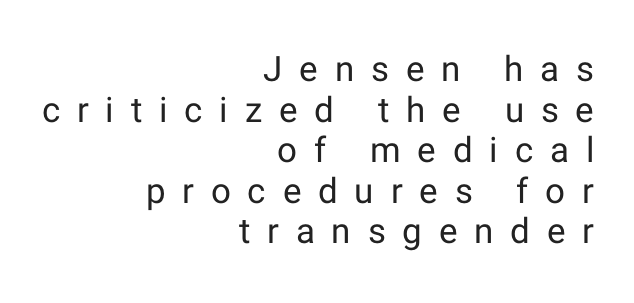
{"serif": "no", "italic": "no", "bold": "no", "weight": "regular", "width": "normal", "stroke_contrast": "low", "x_height": "medium", "monospaced": "no", "underline": "no", "align": "right", "line_spacing_ratio": 1.16, "letter_spacing": "wide", "letter_spacing_em": 0.48, "glyph_px": 35}
